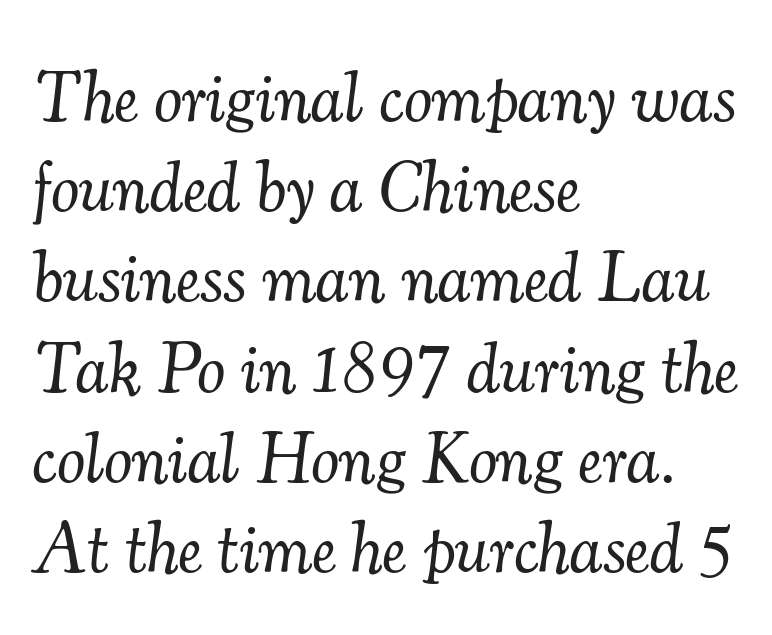
A typesetter would mark this as italic. These lines are composed in type with serifs. The letterforms sit at book weight or below. These lines are set flush left with a ragged right edge.
